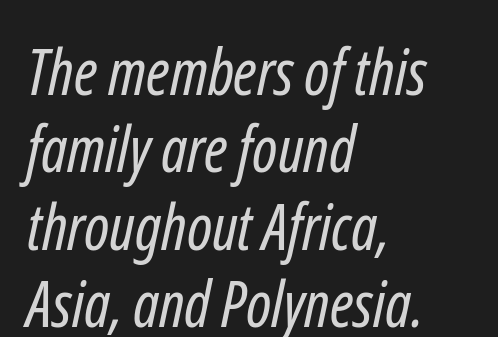
A classic flush-left, rag-right setting is used for this passage. Nothing unusual about the tracking: characters are spaced as the font intends. Weight: in the light-to-regular range. Each letter's strokes conclude bluntly, with no projecting serifs. The rendering uses natural spacing where letterforms have individual widths. The space directly below the letters is spotless.
